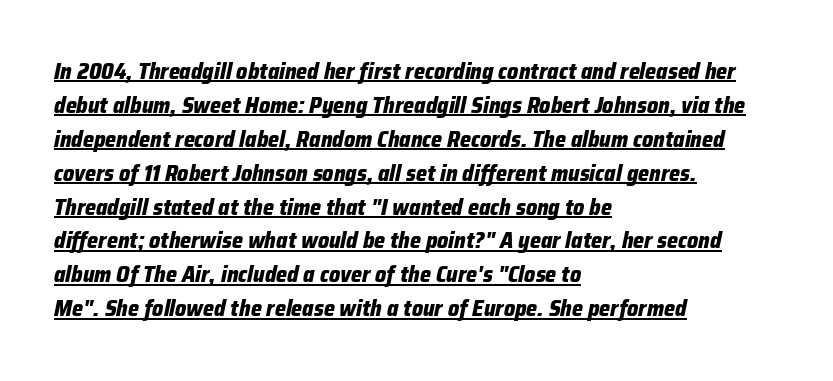
Typographic density is high because the face is bold. Slant detected: the letters are inclined. Whoever set this chose a conventional vertical rhythm. The compositor pushed each line to the left boundary. Tracking here is standard; glyphs follow each other at the usual distance.
